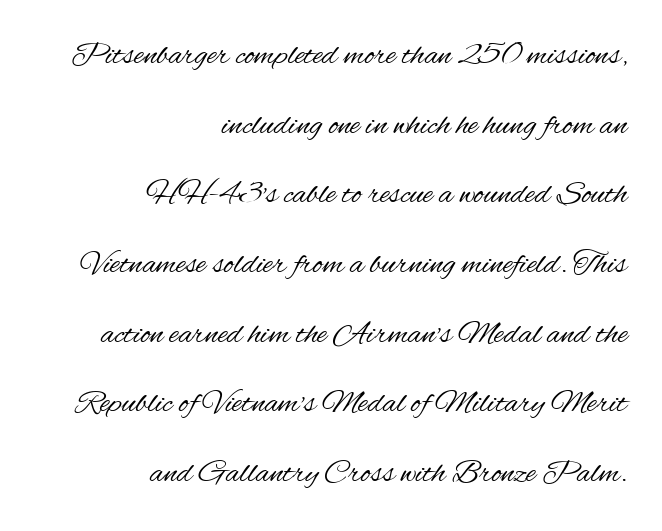
{"serif": "no", "bold": "no", "weight": "regular", "width": "condensed", "stroke_contrast": "medium", "x_height": "small", "monospaced": "no", "underline": "no", "align": "right", "line_spacing": "loose", "line_spacing_ratio": 2.11, "letter_spacing": "normal", "letter_spacing_em": 0.0, "glyph_px": 33}
